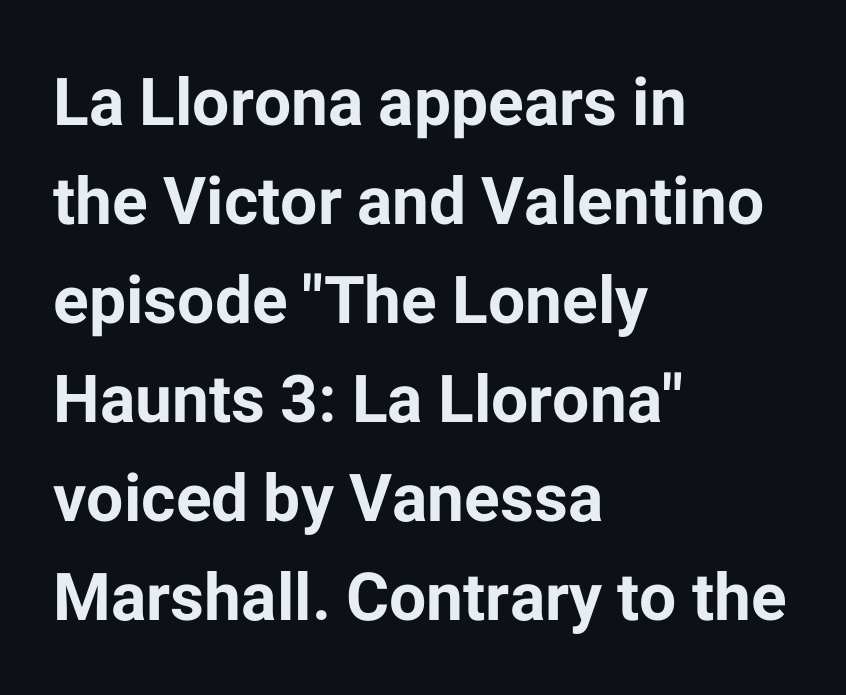
{"serif": "no", "italic": "no", "bold": "yes", "weight": "bold", "width": "normal", "stroke_contrast": "low", "x_height": "medium", "monospaced": "no", "underline": "no", "align": "left", "line_spacing": "normal", "line_spacing_ratio": 1.5, "letter_spacing": "normal", "letter_spacing_em": 0.0, "glyph_px": 66}
